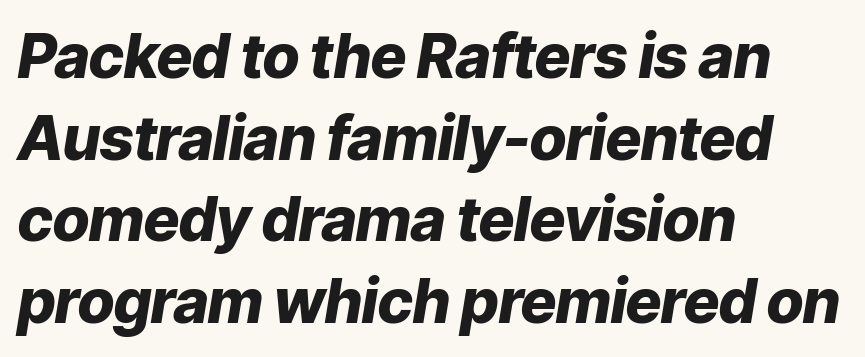
Q: Is the text bold? A: Yes.
Q: Is the text italic (slanted)? A: Yes, it leans right by about 9 degrees.
Q: Is the text underlined? A: No.
Q: How is the paragraph aligned? A: Left-aligned.
Q: Is the spacing between letters normal or unusually wide? A: Normal.
Q: Is the spacing between lines tight, normal or loose? A: Normal.
Q: Width (condensed, normal, or wide)? A: Normal.
Q: Stroke contrast? A: Low.
Q: x-height? A: Medium.
Q: Monospaced? A: No.
